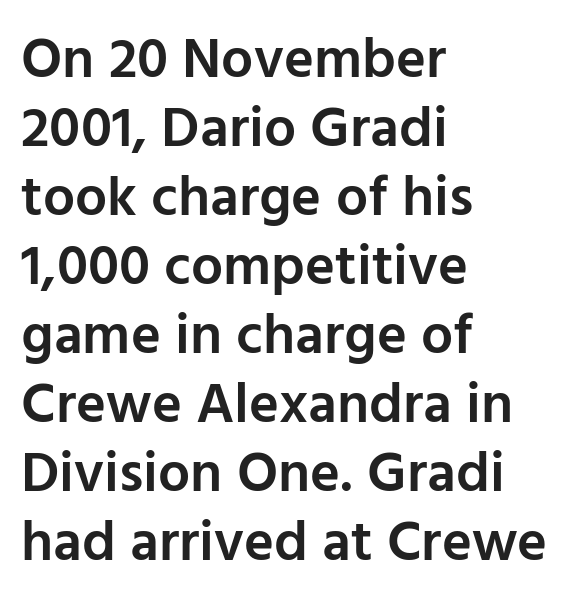
Q: Is the text bold? A: Semi-bold.
Q: Is the text italic (slanted)? A: No, it is upright.
Q: Is the typeface a serif or a sans-serif typeface? A: Sans-serif.
Q: Is the text underlined? A: No.
Q: How is the paragraph aligned? A: Left-aligned.
Q: Is the spacing between letters normal or unusually wide? A: Normal.
Q: Width (condensed, normal, or wide)? A: Normal.
Q: Stroke contrast? A: Low.
Q: x-height? A: Medium.
Q: Monospaced? A: No.
